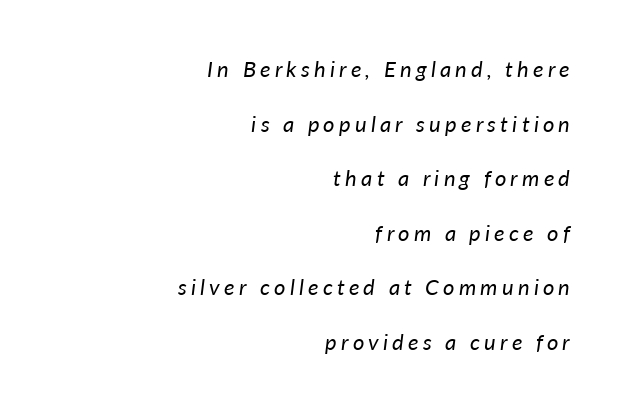
{"italic": "yes", "lean": "right", "slant_degrees": 7, "bold": "no", "underline": "no", "align": "right", "line_spacing": "loose", "line_spacing_ratio": 2.48, "glyph_px": 22}
